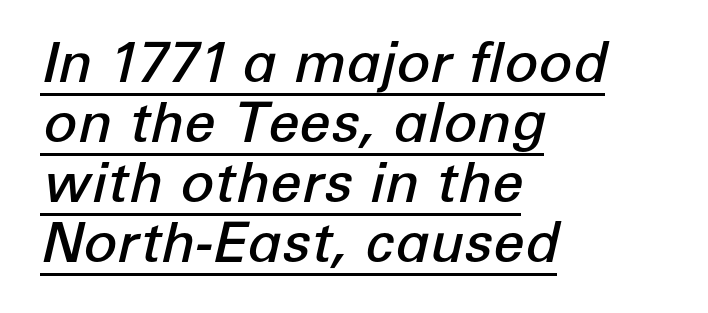
{"italic": "yes", "lean": "right", "slant_degrees": 12, "bold": "semi", "weight": "semibold", "width": "normal", "stroke_contrast": "low", "x_height": "medium", "monospaced": "no", "underline": "yes", "align": "left", "line_spacing": "tight", "line_spacing_ratio": 1.07, "letter_spacing": "normal", "letter_spacing_em": 0.0, "glyph_px": 56}
